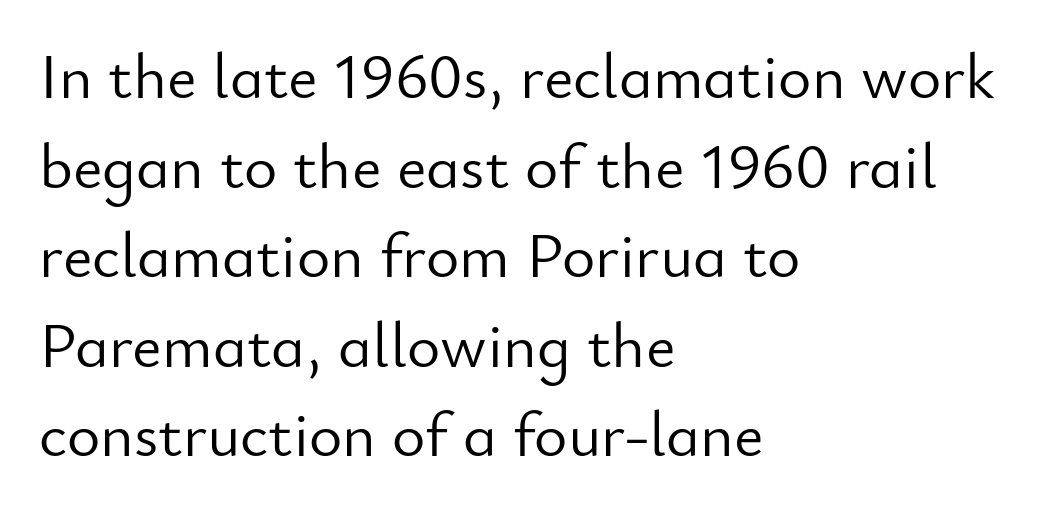
The font sits on the lighter half of the weight spectrum, regular included. The face used here is proportionally spaced, like ordinary book or web type. If you drew a line through each stem, it would be perfectly vertical. Observe the ordinary spacing: letters are neighbours, not strangers. Note: no serifs on the glyphs.
